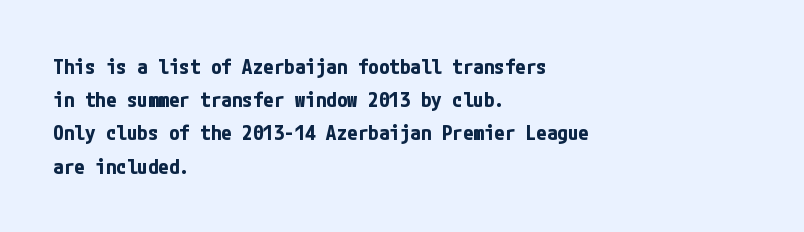
The image shows 21 px bold type, upright; set left-aligned, normal line spacing (1.58x), normal letter spacing, not underlined.
